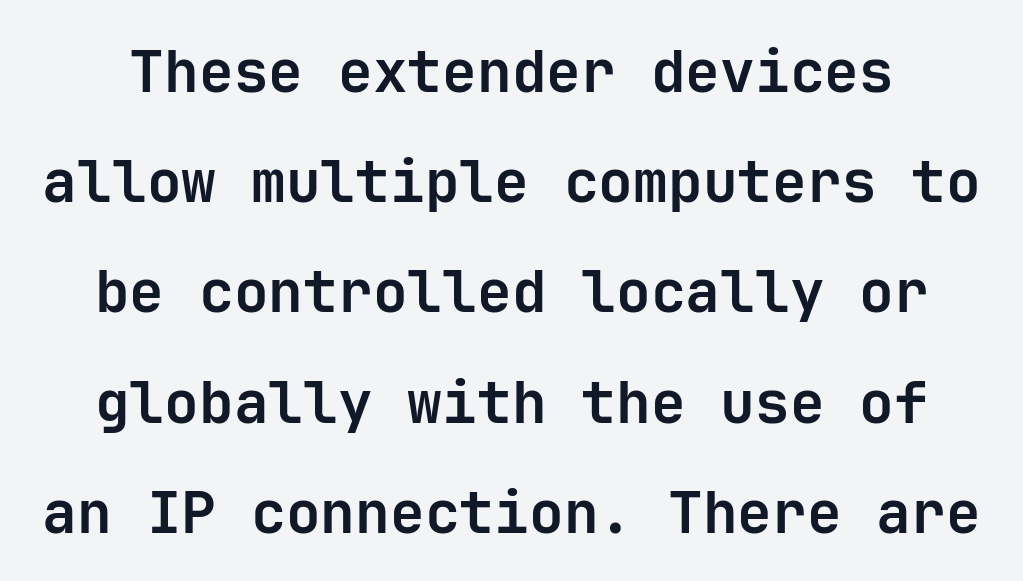
Q: Is the text bold? A: Yes.
Q: Is the text italic (slanted)? A: No, it is upright.
Q: Is the typeface a serif or a sans-serif typeface? A: Sans-serif.
Q: Is the text underlined? A: No.
Q: Is the spacing between letters normal or unusually wide? A: Normal.
Q: Is the spacing between lines tight, normal or loose? A: Loose.
Q: Width (condensed, normal, or wide)? A: Normal.
Q: Stroke contrast? A: Low.
Q: x-height? A: Medium.
